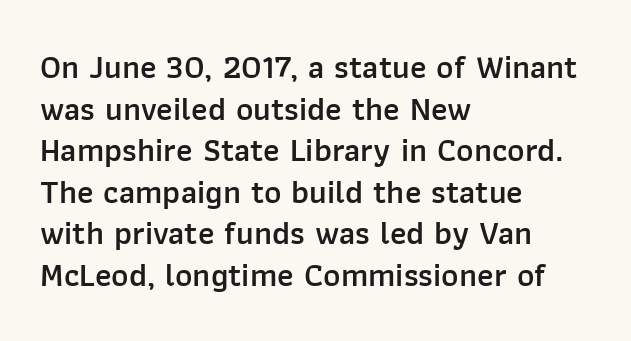
Q: Is the text bold? A: Semi-bold.
Q: Is the text italic (slanted)? A: No, it is upright.
Q: Is the typeface a serif or a sans-serif typeface? A: Sans-serif.
Q: Is the text underlined? A: No.
Q: How is the paragraph aligned? A: Left-aligned.
Q: Is the spacing between letters normal or unusually wide? A: Normal.
Q: Is the spacing between lines tight, normal or loose? A: Normal.
Q: Width (condensed, normal, or wide)? A: Normal.
Q: Stroke contrast? A: Low.
Q: x-height? A: Medium.
Q: Monospaced? A: No.
